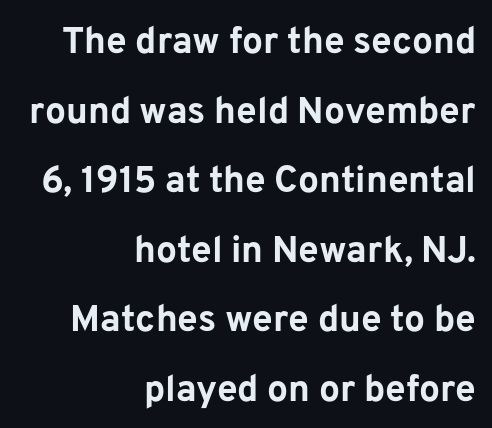
{"serif": "no", "italic": "no", "bold": "yes", "weight": "bold", "width": "normal", "stroke_contrast": "low", "x_height": "medium", "monospaced": "no", "underline": "no", "align": "right", "line_spacing_ratio": 1.88, "letter_spacing": "normal", "letter_spacing_em": 0.0, "glyph_px": 37}
